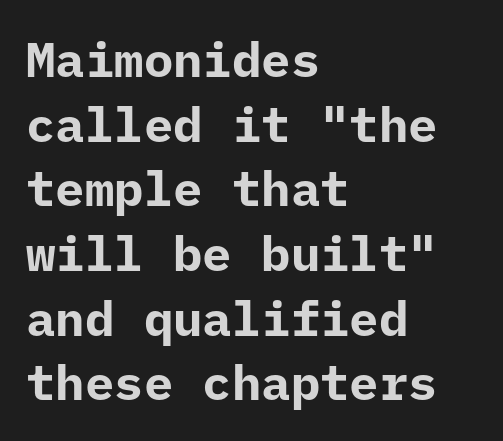
Honestly, the row spacing looks completely unremarkable. The specimen reads as upright at a glance. Nobody touched the tracking dial on this one. What weight is shown? A full bold with thick strokes. These lines are rendered in a fixed-pitch font.
